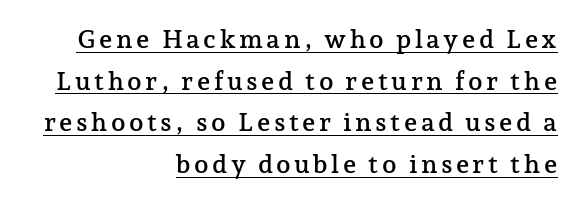
The image shows 26 px text type, upright; set right-aligned, normal line spacing (1.6x), underlined.
